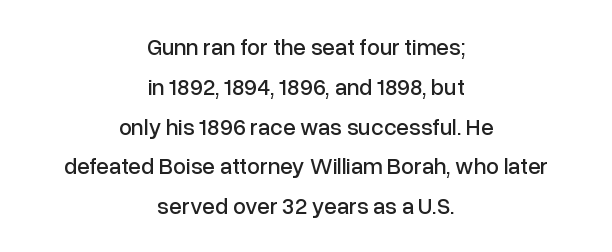
{"italic": "no", "underline": "no", "align": "center", "line_spacing_ratio": 1.73, "letter_spacing": "normal", "letter_spacing_em": 0.0, "glyph_px": 23}
